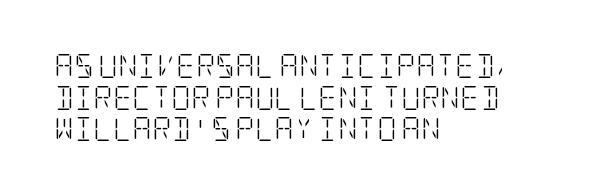
Leftover space on each line is placed entirely after the last word. The typesetting does not lean heavy: it is not bold. Honestly, the letter spacing is just normal — you wouldn't notice it. Underline: absent. If you drew a line through each stem, it would be perfectly vertical.
